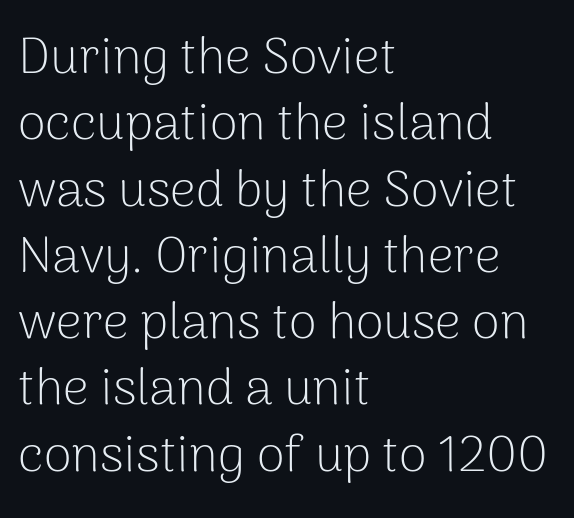
Q: Is the text bold? A: No.
Q: Is the text italic (slanted)? A: No, it is upright.
Q: Is the typeface a serif or a sans-serif typeface? A: Sans-serif.
Q: Is the text underlined? A: No.
Q: How is the paragraph aligned? A: Left-aligned.
Q: Is the spacing between letters normal or unusually wide? A: Normal.
Q: Is the spacing between lines tight, normal or loose? A: Normal.
Q: Width (condensed, normal, or wide)? A: Normal.
Q: Stroke contrast? A: Low.
Q: x-height? A: Medium.
Q: Monospaced? A: No.
